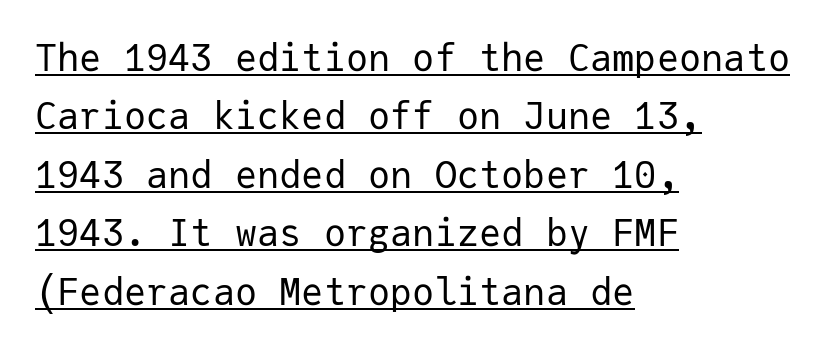
The image shows 37 px regular-weight sans-serif type, upright, monospaced; set left-aligned, normal line spacing (1.58x), normal letter spacing, underlined; low stroke contrast and a medium x-height.
